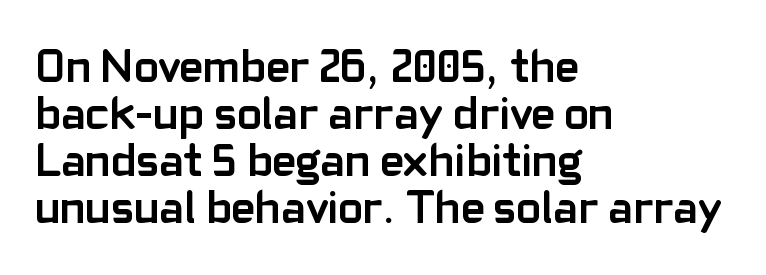
The image shows 46 px semibold sans-serif type, upright; set left-aligned, tight line spacing (1.02x), normal letter spacing, not underlined; low stroke contrast and a medium x-height.
